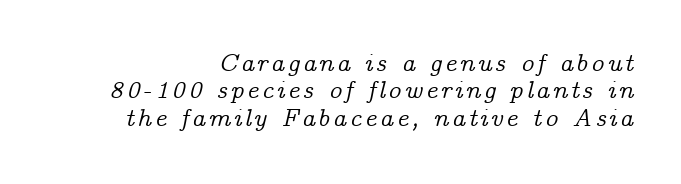
Q: Is the text italic (slanted)? A: Yes, it leans right by about 14 degrees.
Q: Is the text underlined? A: No.
Q: How is the paragraph aligned? A: Right-aligned.
Q: Is the spacing between lines tight, normal or loose? A: Tight.
